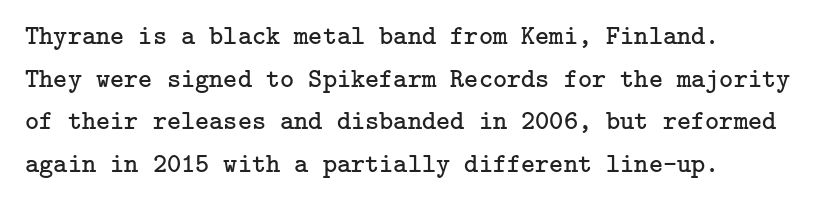
The ragged edge is on the right, which tells us the setting is flush left. Vertical strokes here are truly vertical. Heaviness? Minimal to ordinary, like unemphasized prose. Lines of text with bare space underneath.
